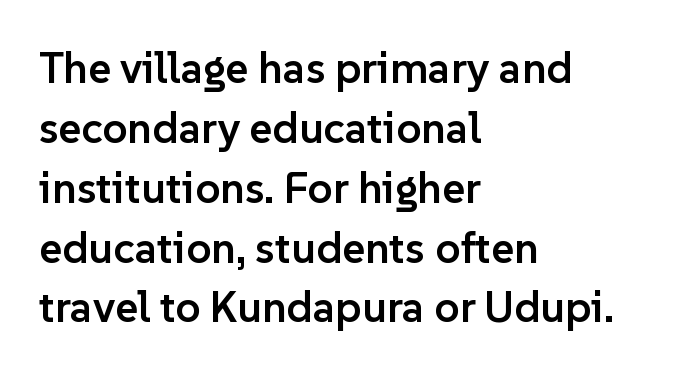
The compositor pushed each line to the left boundary. A clean baseline with only descenders dipping below it. Varying glyph widths throughout — classic text-font behaviour. Slightly chunky letters — semibold, I'd say, not full bold. Tall strokes in this sample are plumb rather than angled. What kind of face is this? One without serifs — a sans.
